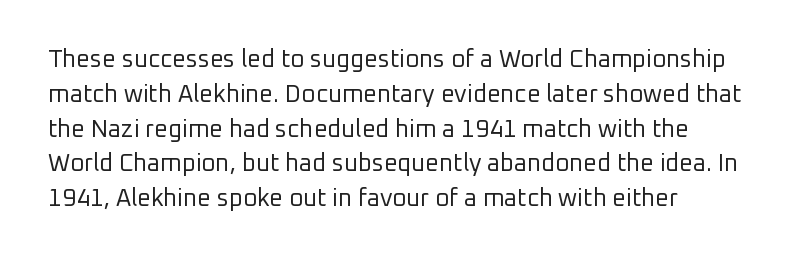
Every character sits straight up, as roman type does. The passage shown is not underscored anywhere. Reading down the column, the eye jumps a familiar distance to each next line. The face looks like a standard text weight, possibly lighter. Glyph-to-glyph distance matches everyday printed text.
